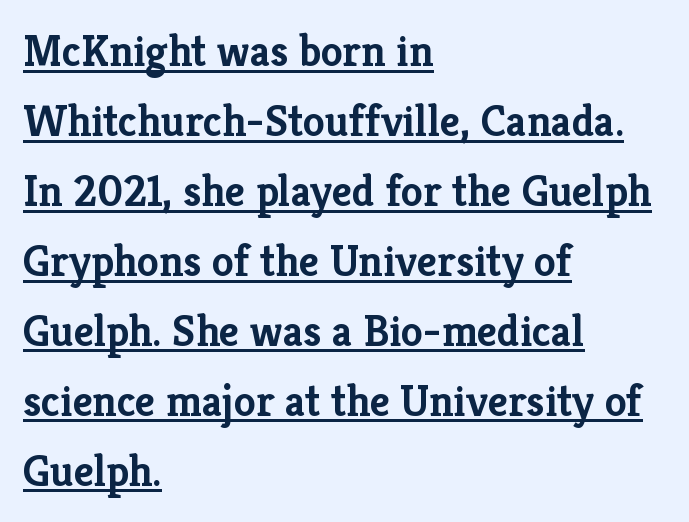
Students, this is bold: see how much ink each stroke carries. The words here are underlined. Line starts are locked; line ends wander. It's the straight-up-and-down kind of type. Standard letterfit; no display-style spreading of the glyphs.
